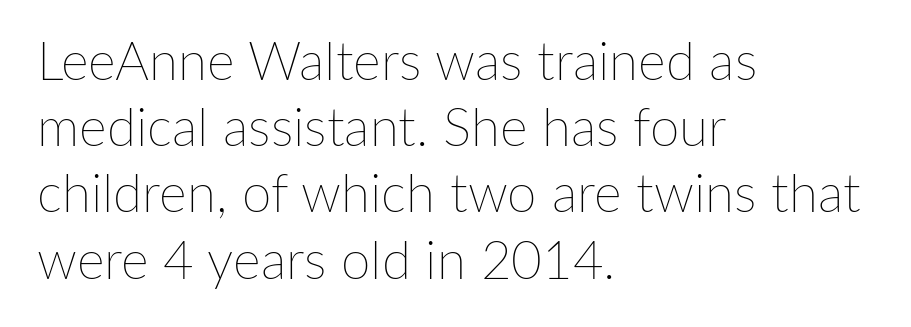
Q: Is the text bold? A: No.
Q: Is the text italic (slanted)? A: No, it is upright.
Q: Is the text underlined? A: No.
Q: How is the paragraph aligned? A: Left-aligned.
Q: Is the spacing between letters normal or unusually wide? A: Normal.
Q: Is the spacing between lines tight, normal or loose? A: Normal.
Q: Width (condensed, normal, or wide)? A: Normal.
Q: Stroke contrast? A: Low.
Q: x-height? A: Medium.
Q: Monospaced? A: No.
